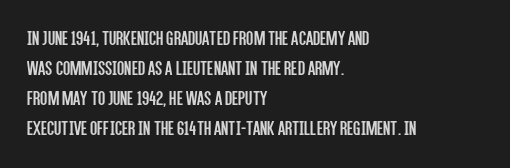
Compared with typical body copy, the letter spacing here is the same. The text block is weighted toward the left margin, trailing off unevenly rightward. The foot of each line stays bare and open. Evenly set lines give the paragraph a standard silhouette. Stroke thickness stays within the range of a standard reading face or lighter.
